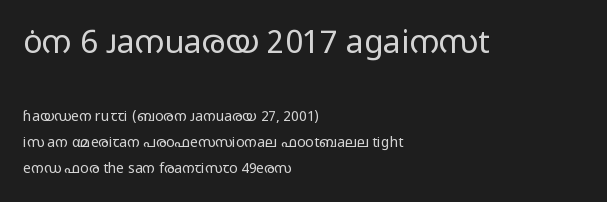
{"serif": "no", "italic": "no", "bold": "no", "weight": "regular", "width": "wide", "stroke_contrast": "low", "x_height": "medium", "monospaced": "no", "underline": "no", "align": "left", "line_spacing_ratio": 1.85, "letter_spacing": "normal", "letter_spacing_em": 0.0, "larger_block": "first", "size_ratio": 2.29, "glyph_px": 32}
